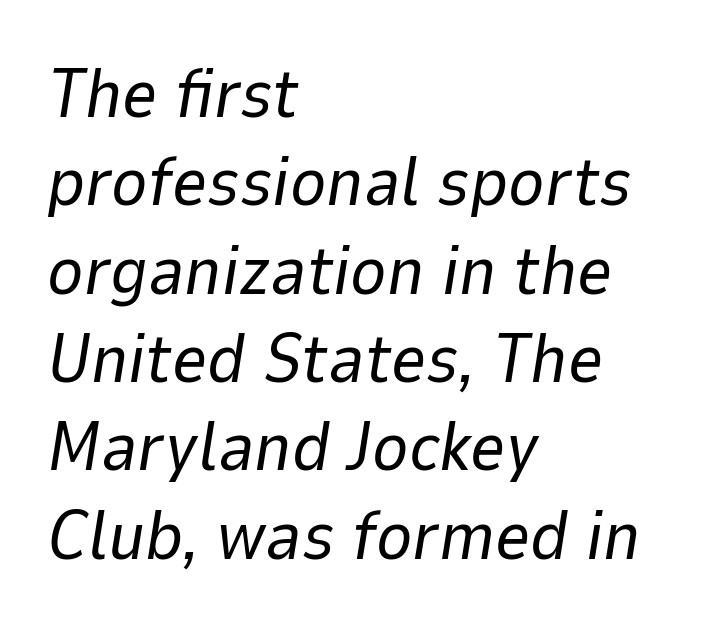
This rendering leaves character spacing at its baseline value. Weight: in the light-to-regular range. Descender tails drop into unmarked territory. Is there much room between lines? A standard amount, neither cramped nor airy. All the whitespace from short lines collects on the right. These lines are rendered in a variable-pitch font.
